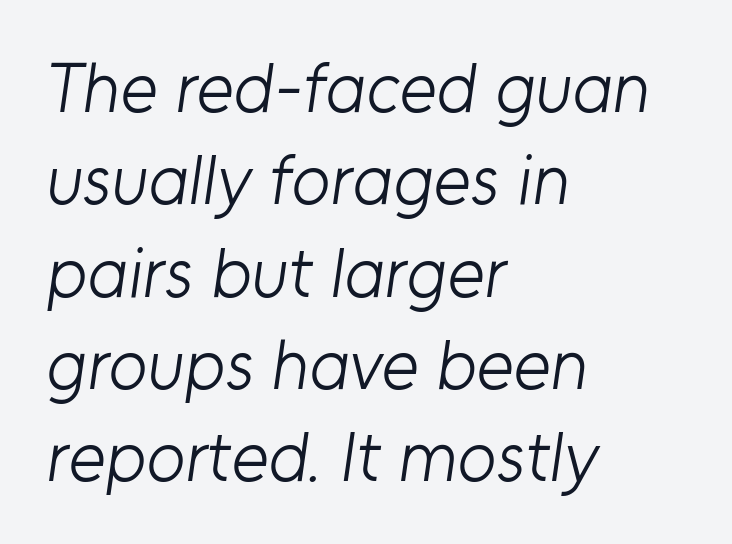
Q: Is the text bold? A: No.
Q: Is the typeface a serif or a sans-serif typeface? A: Sans-serif.
Q: Is the text underlined? A: No.
Q: How is the paragraph aligned? A: Left-aligned.
Q: Is the spacing between letters normal or unusually wide? A: Normal.
Q: Is the spacing between lines tight, normal or loose? A: Normal.
Q: Width (condensed, normal, or wide)? A: Normal.
Q: Stroke contrast? A: Low.
Q: x-height? A: Medium.
Q: Monospaced? A: No.
